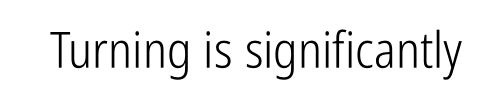
The image shows 50 px light, condensed sans-serif type, upright; set normal letter spacing, not underlined; low stroke contrast and a medium x-height.
